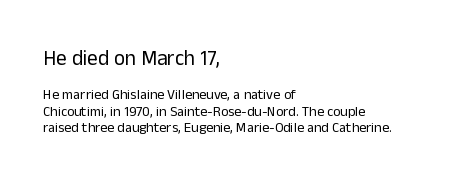
Q: Is the text bold? A: No.
Q: Is the text italic (slanted)? A: No, it is upright.
Q: Is the text underlined? A: No.
Q: How is the paragraph aligned? A: Left-aligned.
Q: Is the spacing between letters normal or unusually wide? A: Normal.
Q: Which block of text is set in a larger size, the first (top) or the second (bottom)? A: The first (top) one.
